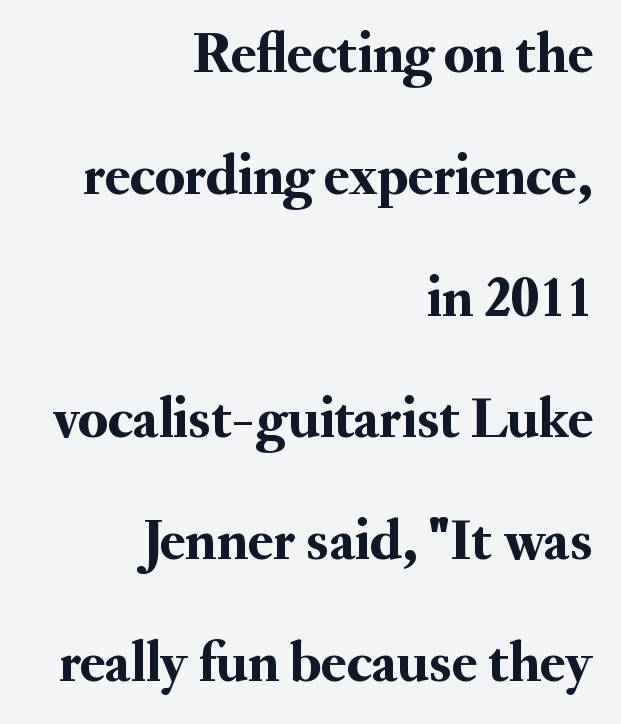
{"serif": "yes", "italic": "no", "width": "normal", "stroke_contrast": "medium", "x_height": "small", "monospaced": "no", "underline": "no", "align": "right", "line_spacing": "loose", "line_spacing_ratio": 2.1, "letter_spacing": "normal", "letter_spacing_em": 0.0, "glyph_px": 58}
